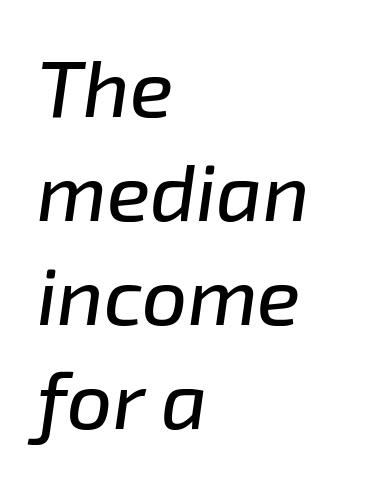
{"italic": "yes", "lean": "right", "slant_degrees": 8, "width": "normal", "stroke_contrast": "low", "x_height": "medium", "monospaced": "no", "underline": "no", "align": "left", "line_spacing": "normal", "line_spacing_ratio": 1.3, "letter_spacing": "normal", "letter_spacing_em": 0.0, "glyph_px": 80}
